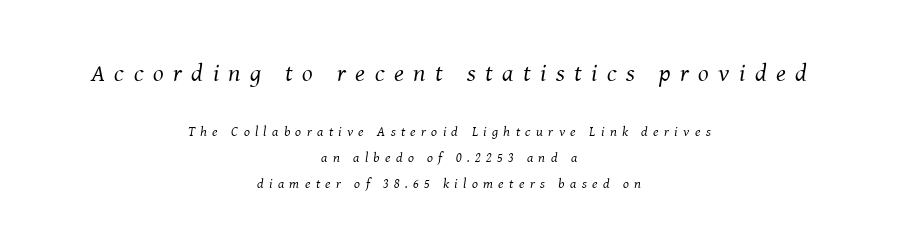
Q: Is the text bold? A: No.
Q: Is the text italic (slanted)? A: Yes, it leans right by about 8 degrees.
Q: Is the text underlined? A: No.
Q: How is the paragraph aligned? A: Centered.
Q: Is the spacing between letters normal or unusually wide? A: Unusually wide.
Q: Which block of text is set in a larger size, the first (top) or the second (bottom)? A: The first (top) one.
